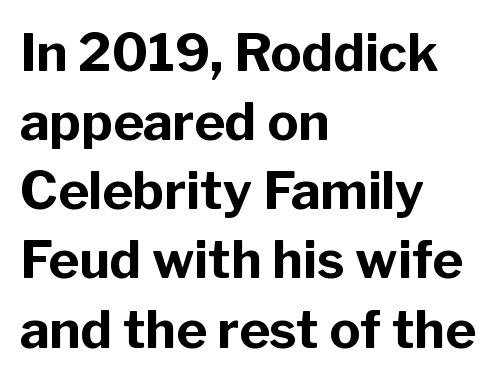
Each word holds together tightly as a unit, with standard inter-letter gaps. Think of a printed novel: that variable character pitch is what you see here. The zone under the glyphs is completely vacant. It's the straight-up-and-down kind of type. Does the copy run flush right? No — it runs flush left. Look at the stroke-to-counter ratio: heavy, a bold.
